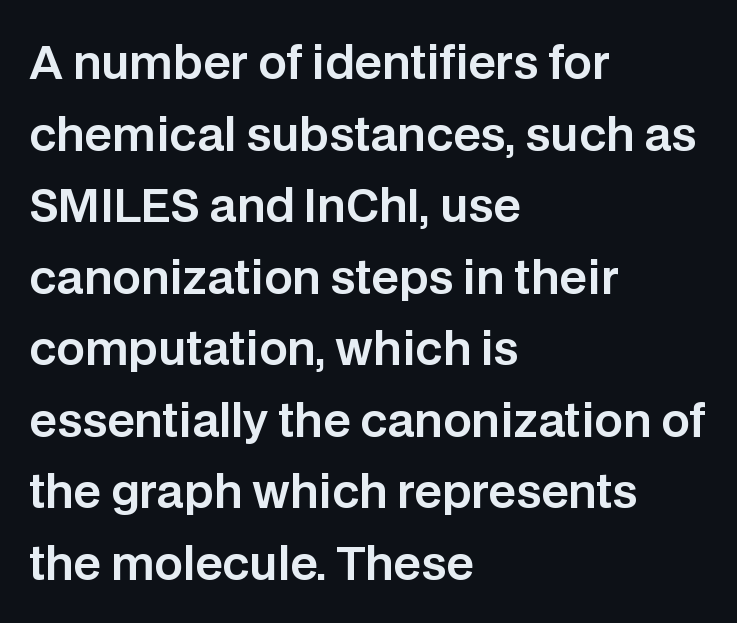
{"serif": "no", "italic": "no", "width": "normal", "stroke_contrast": "low", "x_height": "large", "monospaced": "no", "underline": "no", "align": "left", "line_spacing": "normal", "line_spacing_ratio": 1.59, "letter_spacing": "normal", "letter_spacing_em": 0.0, "glyph_px": 45}
